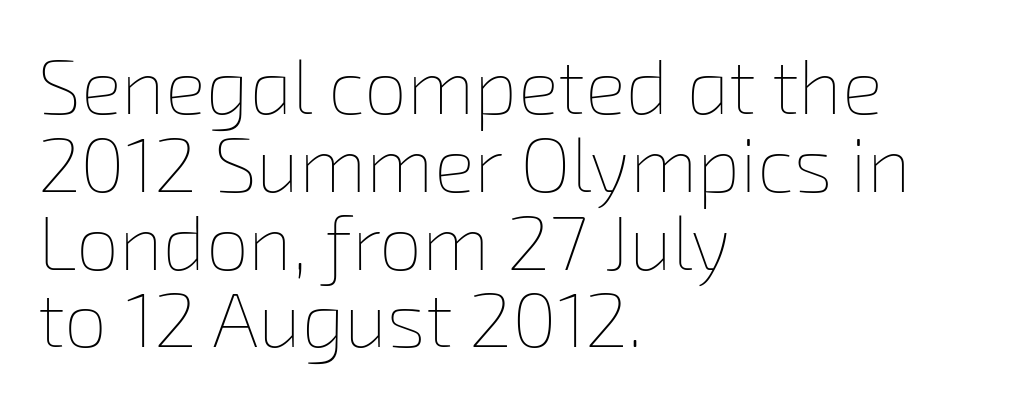
{"bold": "no", "weight": "thin", "width": "normal", "stroke_contrast": "low", "x_height": "medium", "monospaced": "no", "underline": "no", "align": "left", "line_spacing": "tight", "line_spacing_ratio": 1.01, "letter_spacing": "normal", "letter_spacing_em": 0.0, "glyph_px": 77}
